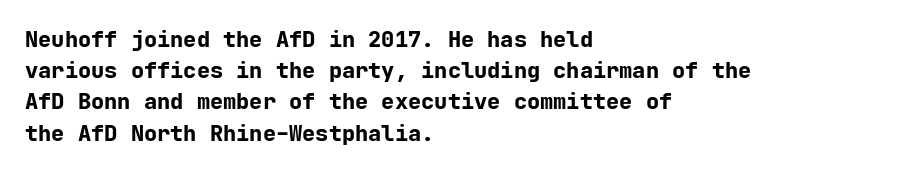
Q: Is the text bold? A: Yes.
Q: Is the text italic (slanted)? A: No, it is upright.
Q: Is the text underlined? A: No.
Q: How is the paragraph aligned? A: Left-aligned.
Q: Is the spacing between letters normal or unusually wide? A: Normal.
Q: Is the spacing between lines tight, normal or loose? A: Normal.
